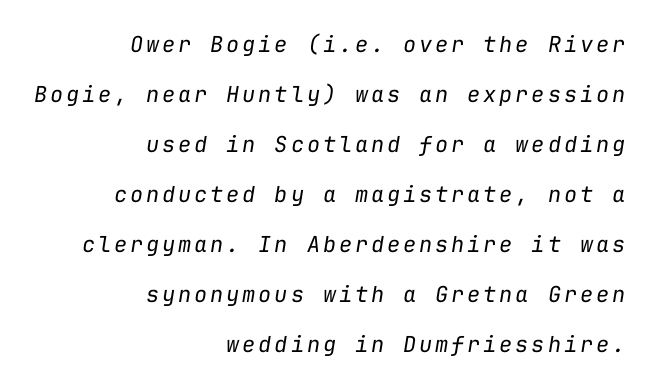
{"italic": "yes", "lean": "right", "slant_degrees": 9, "bold": "no", "underline": "no", "align": "right", "line_spacing": "loose", "line_spacing_ratio": 2.27, "glyph_px": 22}
